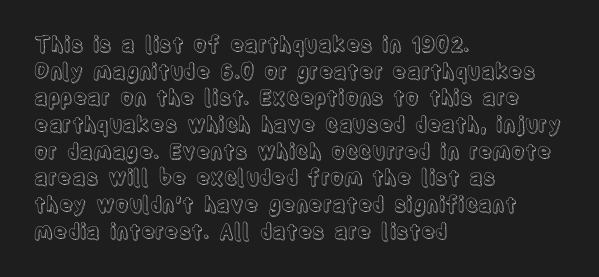
{"italic": "no", "underline": "no", "align": "left", "line_spacing": "normal", "line_spacing_ratio": 1.27, "letter_spacing": "normal", "letter_spacing_em": 0.0, "glyph_px": 21}
